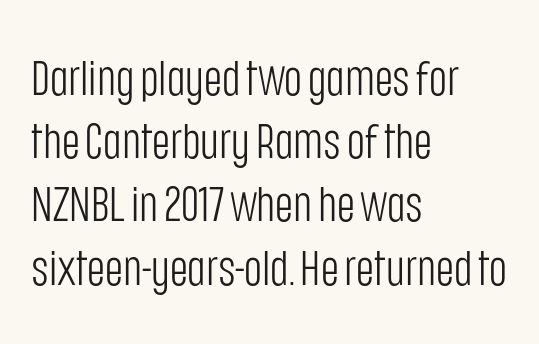
In terms of leading, this rendering sits right in the middle. The compositor pushed each line to the left boundary. Note the varied advance widths — an 'i' is clearly narrower than an 'm'. The typography opts for an upright posture over an oblique one. Is this a heavy cut? Hardly; it is regular or lighter. This sample uses plain, unmodified letter spacing.
